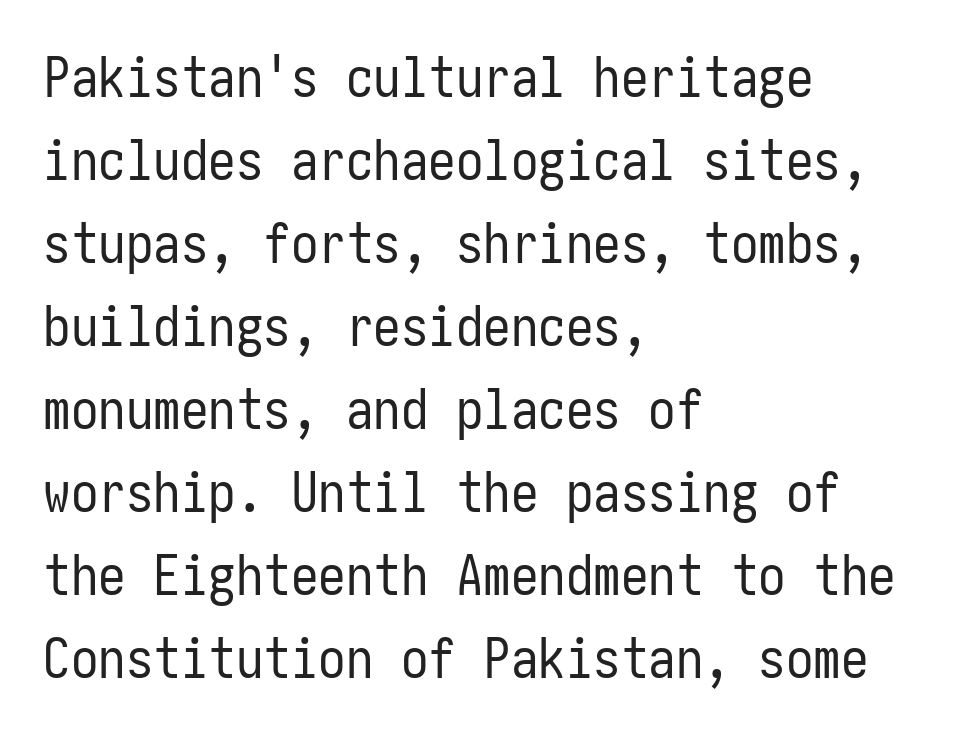
Q: Is the text bold? A: No.
Q: Is the text italic (slanted)? A: No, it is upright.
Q: Is the typeface a serif or a sans-serif typeface? A: Sans-serif.
Q: Is the text underlined? A: No.
Q: How is the paragraph aligned? A: Left-aligned.
Q: Is the spacing between letters normal or unusually wide? A: Normal.
Q: Is the spacing between lines tight, normal or loose? A: Normal.
Q: Width (condensed, normal, or wide)? A: Condensed.
Q: Stroke contrast? A: Low.
Q: x-height? A: Medium.
